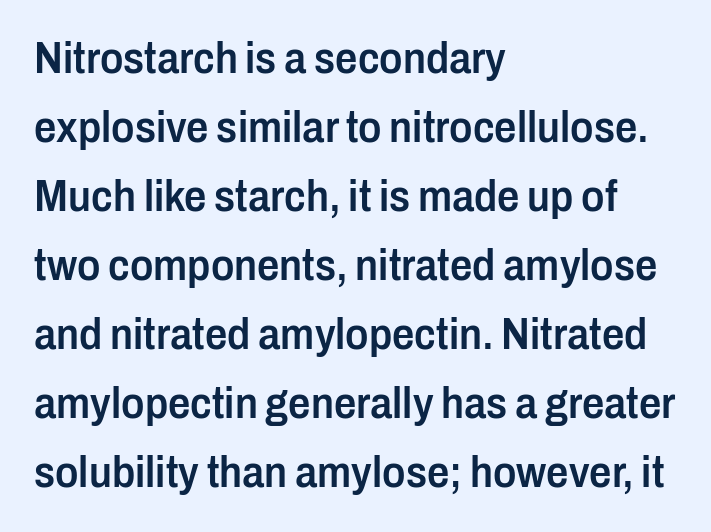
Q: Is the text bold? A: Semi-bold.
Q: Is the text italic (slanted)? A: No, it is upright.
Q: Is the typeface a serif or a sans-serif typeface? A: Sans-serif.
Q: Is the text underlined? A: No.
Q: How is the paragraph aligned? A: Left-aligned.
Q: Is the spacing between letters normal or unusually wide? A: Normal.
Q: Is the spacing between lines tight, normal or loose? A: Normal.
Q: Width (condensed, normal, or wide)? A: Condensed.
Q: Stroke contrast? A: Low.
Q: x-height? A: Medium.
Q: Monospaced? A: No.
